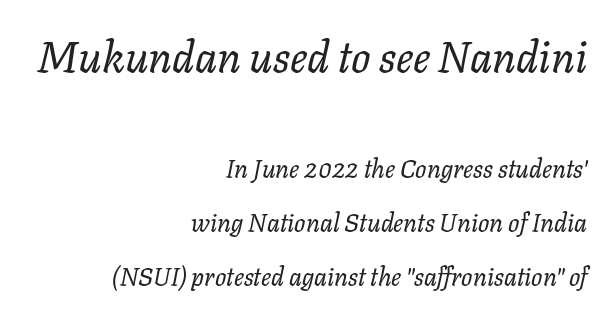
Q: Is the text bold? A: No.
Q: Is the text italic (slanted)? A: Yes, it leans right by about 11 degrees.
Q: Is the text underlined? A: No.
Q: How is the paragraph aligned? A: Right-aligned.
Q: Is the spacing between letters normal or unusually wide? A: Normal.
Q: Is the spacing between lines tight, normal or loose? A: Loose.
Q: Which block of text is set in a larger size, the first (top) or the second (bottom)? A: The first (top) one.
Q: Width (condensed, normal, or wide)? A: Normal.
Q: Stroke contrast? A: Low.
Q: x-height? A: Medium.
Q: Monospaced? A: No.
